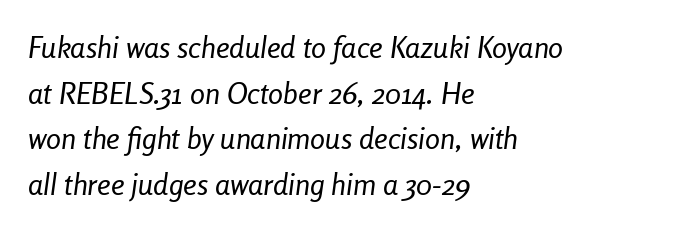
The image shows 30 px regular-weight, condensed type, italic (leaning right); set left-aligned, normal line spacing (1.52x), normal letter spacing, not underlined; low stroke contrast and a medium x-height.
